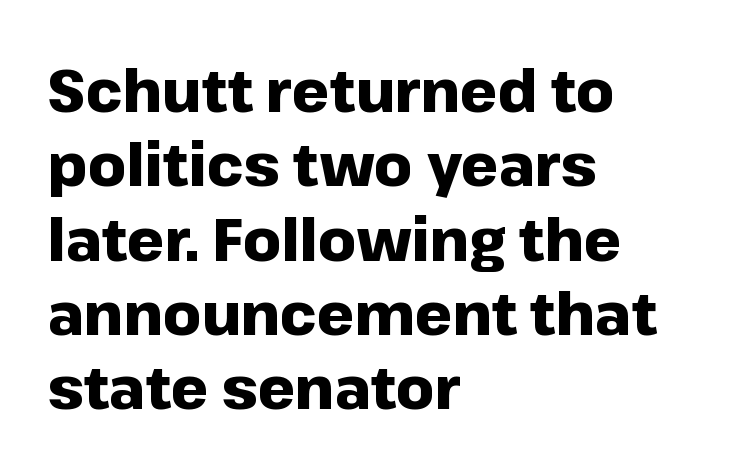
Q: Is the text bold? A: Yes.
Q: Is the text italic (slanted)? A: No, it is upright.
Q: Is the typeface a serif or a sans-serif typeface? A: Sans-serif.
Q: Is the text underlined? A: No.
Q: How is the paragraph aligned? A: Left-aligned.
Q: Is the spacing between letters normal or unusually wide? A: Normal.
Q: Is the spacing between lines tight, normal or loose? A: Normal.
Q: Width (condensed, normal, or wide)? A: Normal.
Q: Stroke contrast? A: Low.
Q: x-height? A: Medium.
Q: Monospaced? A: No.
